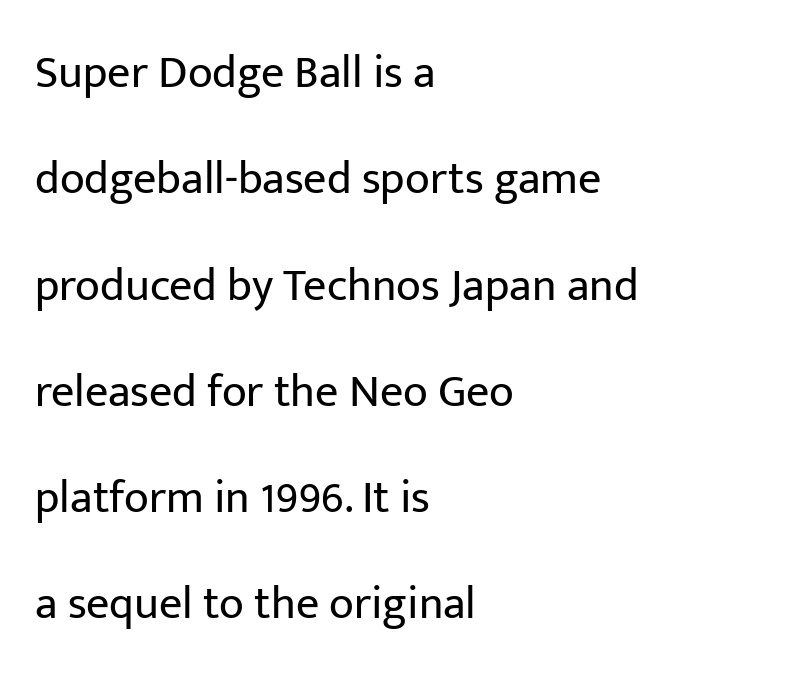
Q: Is the text bold? A: No.
Q: Is the text italic (slanted)? A: No, it is upright.
Q: Is the typeface a serif or a sans-serif typeface? A: Sans-serif.
Q: Is the text underlined? A: No.
Q: How is the paragraph aligned? A: Left-aligned.
Q: Is the spacing between letters normal or unusually wide? A: Normal.
Q: Is the spacing between lines tight, normal or loose? A: Loose.
Q: Width (condensed, normal, or wide)? A: Normal.
Q: Stroke contrast? A: Low.
Q: x-height? A: Medium.
Q: Monospaced? A: No.
